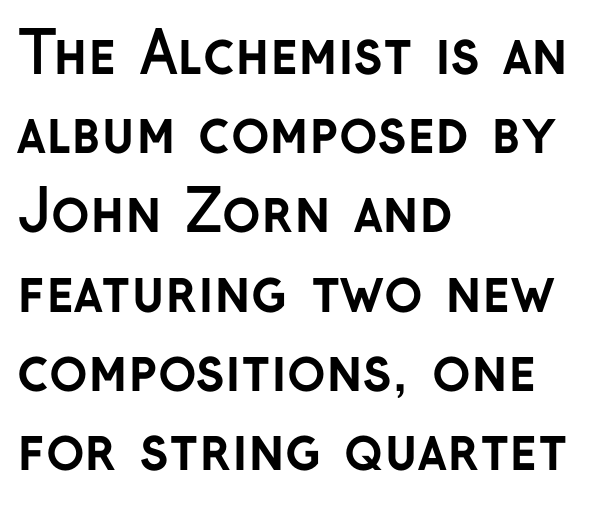
The image shows 57 px semibold sans-serif type, upright; set left-aligned, normal line spacing (1.39x), normal letter spacing, not underlined; low stroke contrast and a medium x-height.
